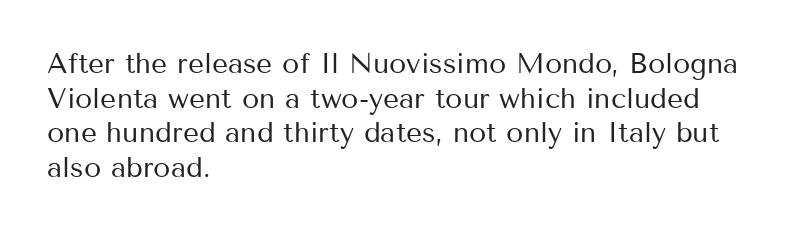
Reading down the block, your eye returns to a fixed left position each line. Compared with a typical body face, this is equally light or lighter still. Honestly, the letter spacing is just normal — you wouldn't notice it. Rendered with straight, roman letterforms. The rendering shows plain stroke endings on the letterforms — a sans-serif design.
